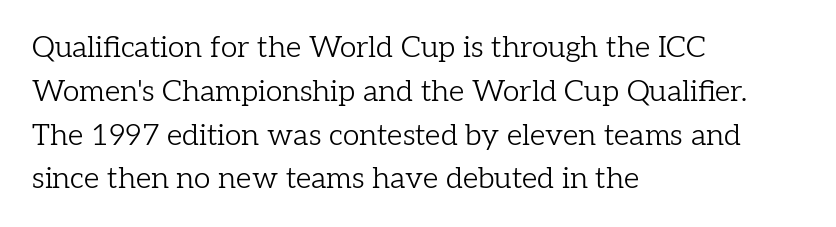
The image shows 30 px light serif type, upright; set left-aligned, normal line spacing (1.46x), normal letter spacing, not underlined; low stroke contrast and a medium x-height.
